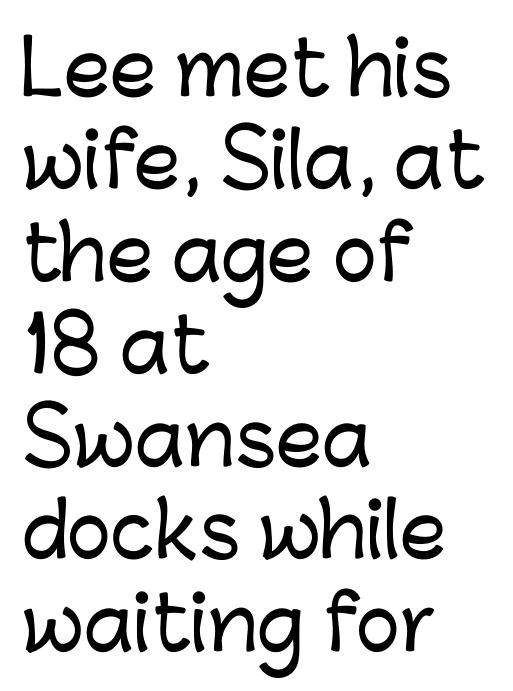
The image shows 74 px sans-serif type, upright; set left-aligned, normal line spacing (1.25x), normal letter spacing, not underlined; low stroke contrast and a medium x-height.
